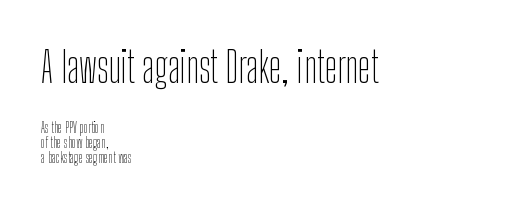
The letters carry no serifs — their stems end cleanly without finishing strokes. Which of the two is more prominent by size? The first, at the top. In CSS terms this would be text-align: left. Is this a fixed-width face? No — the glyphs have proportional, varying widths.
